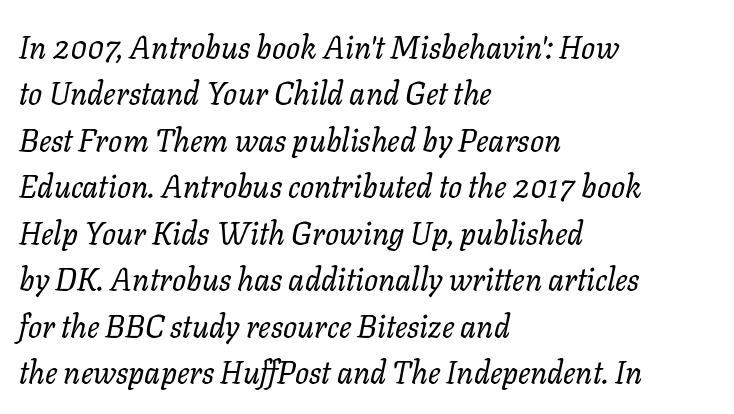
{"italic": "yes", "lean": "right", "slant_degrees": 11, "bold": "no", "weight": "regular", "width": "normal", "stroke_contrast": "low", "x_height": "medium", "monospaced": "no", "underline": "no", "align": "left", "line_spacing": "normal", "line_spacing_ratio": 1.5, "letter_spacing": "normal", "letter_spacing_em": 0.0, "glyph_px": 31}
